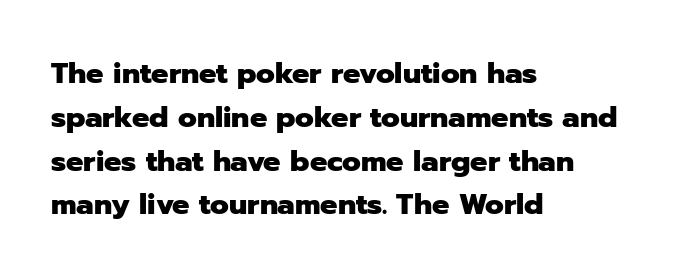
Q: Is the text bold? A: Yes.
Q: Is the text italic (slanted)? A: No, it is upright.
Q: Is the typeface a serif or a sans-serif typeface? A: Sans-serif.
Q: Is the text underlined? A: No.
Q: How is the paragraph aligned? A: Left-aligned.
Q: Is the spacing between letters normal or unusually wide? A: Normal.
Q: Is the spacing between lines tight, normal or loose? A: Normal.
Q: Width (condensed, normal, or wide)? A: Normal.
Q: Stroke contrast? A: Low.
Q: x-height? A: Medium.
Q: Monospaced? A: No.
